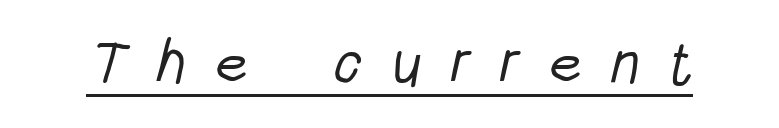
Q: Is the text bold? A: No.
Q: Is the typeface a serif or a sans-serif typeface? A: Sans-serif.
Q: Is the text underlined? A: Yes.
Q: Is the spacing between letters normal or unusually wide? A: Unusually wide.
Q: Width (condensed, normal, or wide)? A: Condensed.
Q: Stroke contrast? A: Low.
Q: x-height? A: Large.
Q: Monospaced? A: No.
